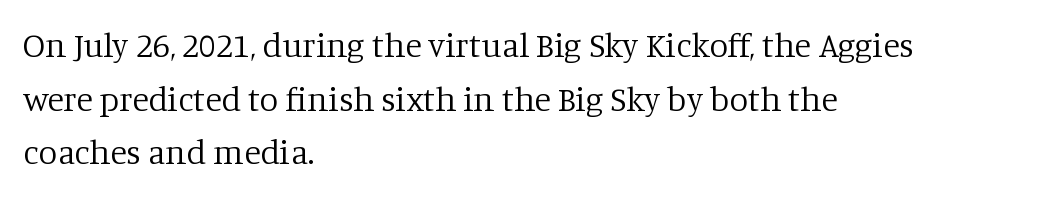
{"serif": "yes", "italic": "no", "bold": "no", "weight": "regular", "width": "normal", "stroke_contrast": "low", "x_height": "large", "monospaced": "no", "underline": "no", "align": "left", "line_spacing": "normal", "line_spacing_ratio": 1.58, "letter_spacing": "normal", "letter_spacing_em": 0.0, "glyph_px": 34}
